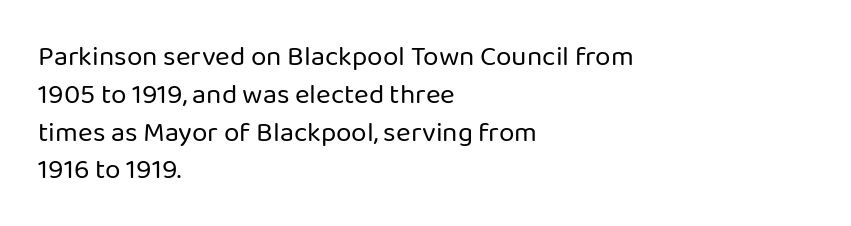
The image shows 28 px regular-weight sans-serif type, upright; set left-aligned, normal line spacing (1.35x), normal letter spacing, not underlined; low stroke contrast and a medium x-height.
